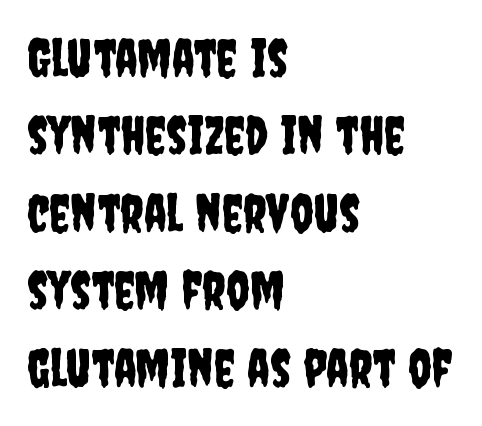
{"serif": "no", "italic": "no", "width": "condensed", "stroke_contrast": "low", "x_height": "large", "monospaced": "no", "underline": "no", "align": "left", "line_spacing": "normal", "line_spacing_ratio": 1.49, "letter_spacing": "normal", "letter_spacing_em": 0.0, "glyph_px": 52}
